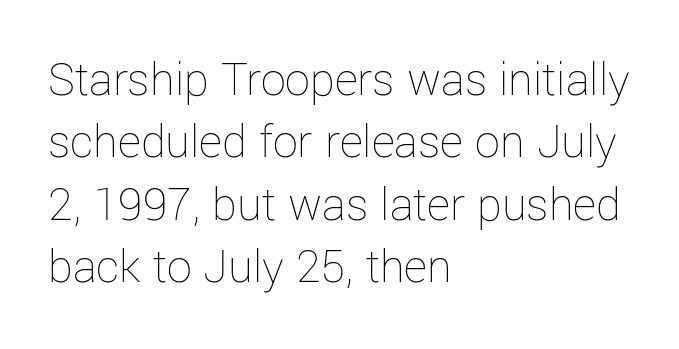
{"italic": "no", "bold": "no", "weight": "thin", "width": "normal", "stroke_contrast": "low", "x_height": "medium", "monospaced": "no", "underline": "no", "align": "left", "line_spacing": "normal", "line_spacing_ratio": 1.25, "letter_spacing": "normal", "letter_spacing_em": 0.0, "glyph_px": 50}
